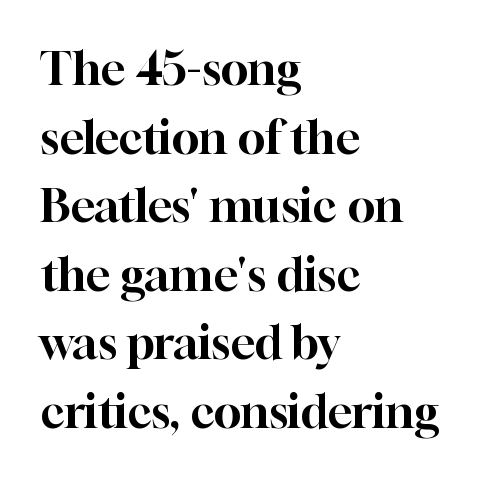
The image shows 46 px serif type, upright; set left-aligned, normal line spacing (1.49x), normal letter spacing, not underlined; high stroke contrast and a medium x-height.
